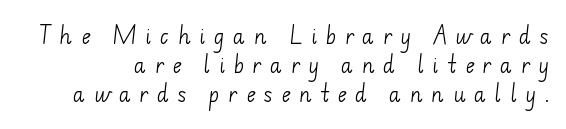
Q: Is the text bold? A: No.
Q: Is the text underlined? A: No.
Q: Is the spacing between letters normal or unusually wide? A: Unusually wide.
Q: Is the spacing between lines tight, normal or loose? A: Normal.
